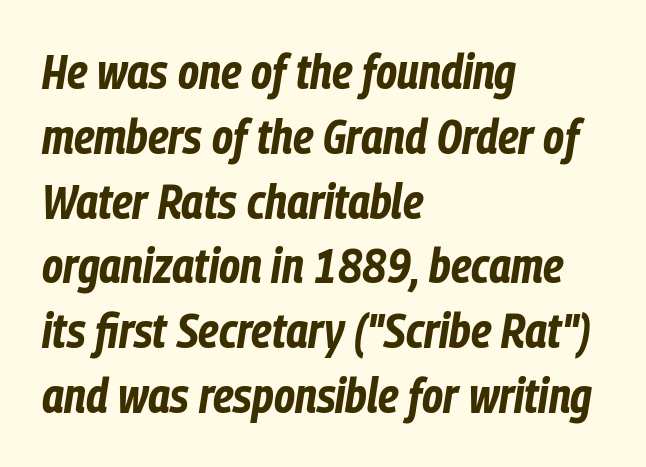
The zone under the glyphs is completely vacant. These lines are set flush left with a ragged right edge. This is heavy type, rendered in bold. Evenly set lines give the paragraph a standard silhouette. Is this a fixed-width face? No — the glyphs have proportional, varying widths. Notice how the stems are inclined rather than vertical — that's the hallmark of italics.
